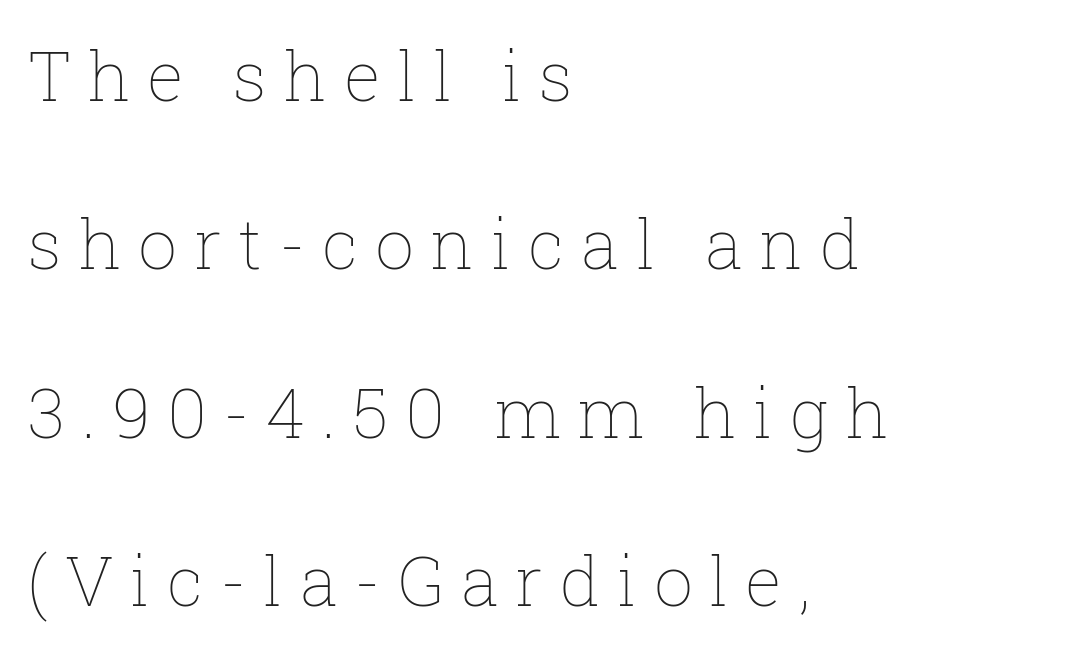
{"italic": "no", "bold": "no", "weight": "thin", "width": "normal", "stroke_contrast": "low", "x_height": "medium", "monospaced": "no", "underline": "no", "align": "left", "line_spacing": "loose", "line_spacing_ratio": 2.44, "letter_spacing": "wide", "letter_spacing_em": 0.24, "glyph_px": 69}
